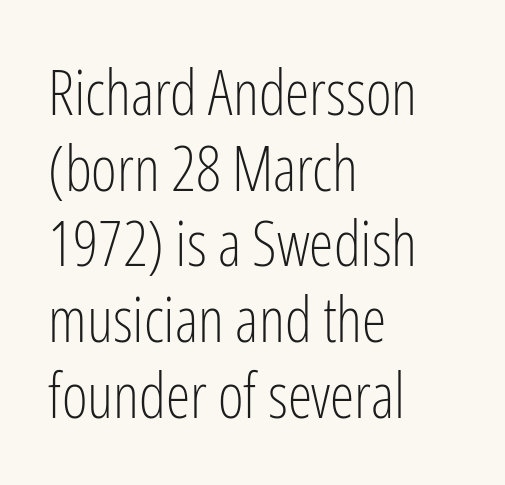
Heaviness? Minimal to ordinary, like unemphasized prose. Italic: no, the glyphs are upright roman. This is sans-serif lettering, the kind often seen on screens and signage. Check the space under the baseline: it is left empty. Where is the straight margin? On the left.
